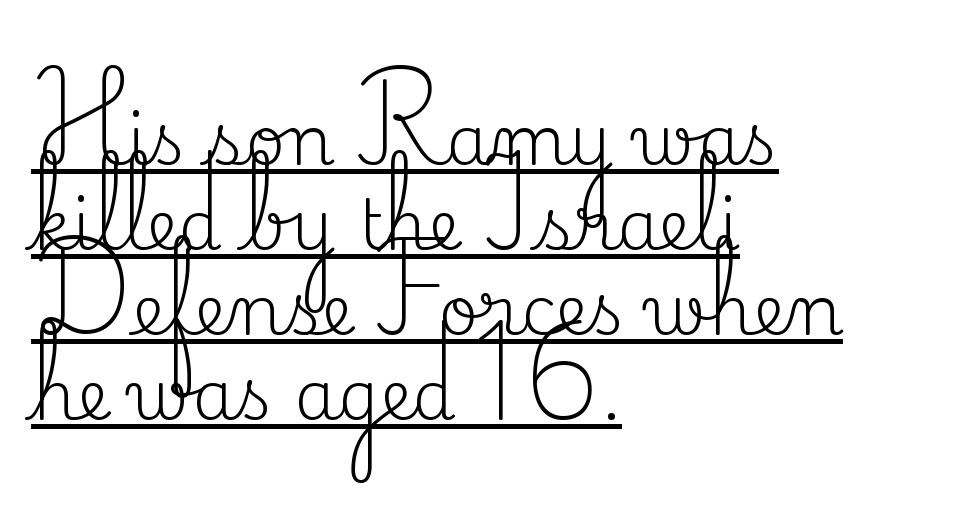
The image shows 69 px regular-weight serif type, upright; set left-aligned, line spacing 1.23x, normal letter spacing, underlined; medium stroke contrast and a small x-height.
